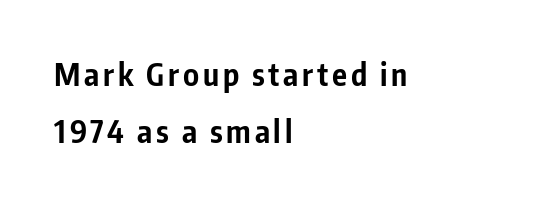
Check under the words: just untouched page. The letters stand straight up with perfectly vertical stems. How heavy is the stroke? Heavy — this is a bold. Here the designer chose a conventional face with non-uniform glyph widths. Font category for this specimen: sans-serif. Alignment: flush left.
